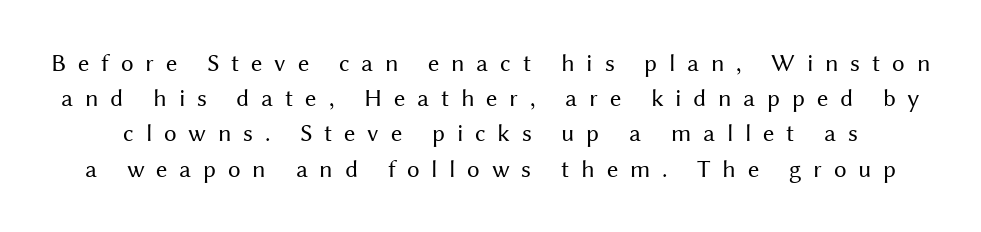
The image shows 25 px text type, upright; set normal line spacing (1.41x), unusually wide letter spacing (+0.47 em), not underlined.
